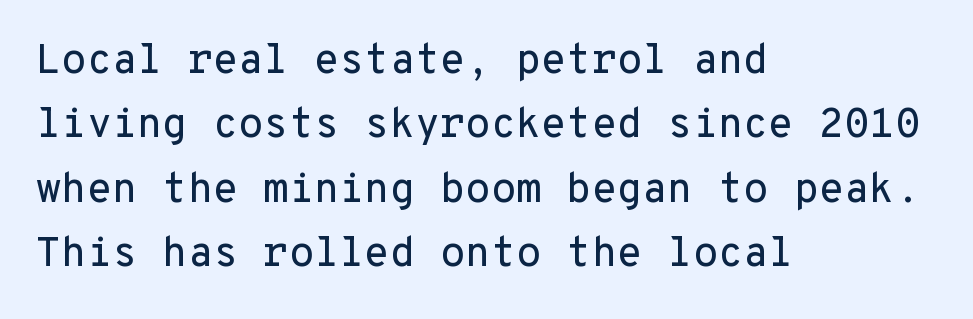
Q: Is the text italic (slanted)? A: No, it is upright.
Q: Is the typeface a serif or a sans-serif typeface? A: Sans-serif.
Q: Is the text underlined? A: No.
Q: How is the paragraph aligned? A: Left-aligned.
Q: Is the spacing between letters normal or unusually wide? A: Normal.
Q: Is the spacing between lines tight, normal or loose? A: Normal.
Q: Width (condensed, normal, or wide)? A: Normal.
Q: Stroke contrast? A: Low.
Q: x-height? A: Medium.
Q: Monospaced? A: Yes.
